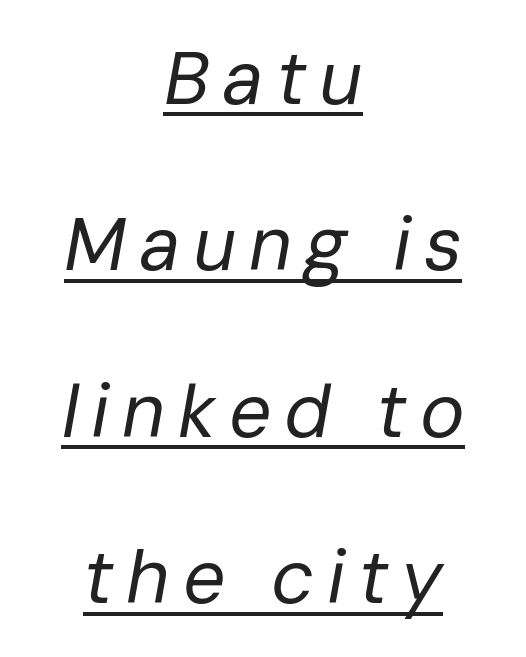
Q: Is the text bold? A: No.
Q: Is the text italic (slanted)? A: Yes, it leans right by about 10 degrees.
Q: Is the text underlined? A: Yes.
Q: How is the paragraph aligned? A: Centered.
Q: Is the spacing between lines tight, normal or loose? A: Loose.
Q: Width (condensed, normal, or wide)? A: Normal.
Q: Stroke contrast? A: Low.
Q: x-height? A: Medium.
Q: Monospaced? A: No.
